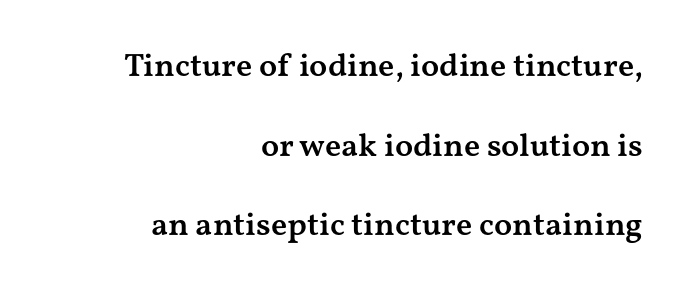
A roman cut, with each character standing at attention. Caption: semibold face, moderately heavy strokes. Stroke terminals: seriffed. The lines are quadded right. Each new line begins a long way beneath the previous one.
